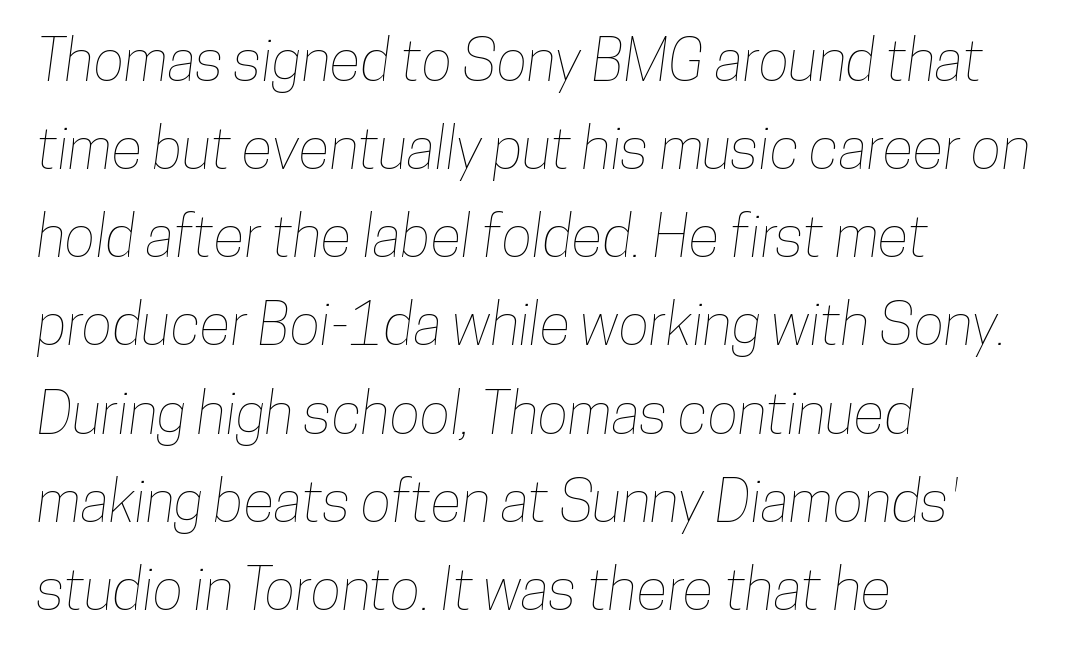
Q: Is the text underlined? A: No.
Q: How is the paragraph aligned? A: Left-aligned.
Q: Is the spacing between letters normal or unusually wide? A: Normal.
Q: Is the spacing between lines tight, normal or loose? A: Normal.
Q: Width (condensed, normal, or wide)? A: Condensed.
Q: Stroke contrast? A: Low.
Q: x-height? A: Medium.
Q: Monospaced? A: No.
